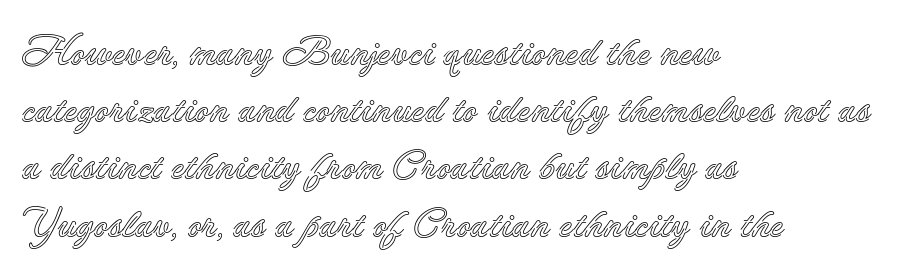
The image shows 40 px text type; set left-aligned, normal line spacing (1.43x), normal letter spacing, not underlined; a small x-height.
